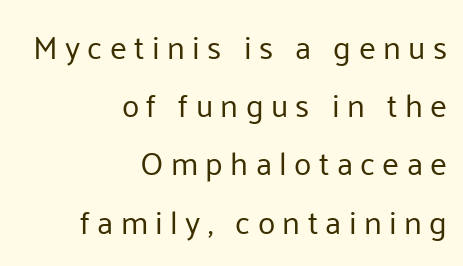
{"serif": "no", "italic": "no", "bold": "no", "weight": "regular", "width": "normal", "stroke_contrast": "low", "x_height": "medium", "monospaced": "no", "underline": "no", "align": "right", "line_spacing_ratio": 1.82, "letter_spacing": "wide", "letter_spacing_em": 0.23, "glyph_px": 32}
